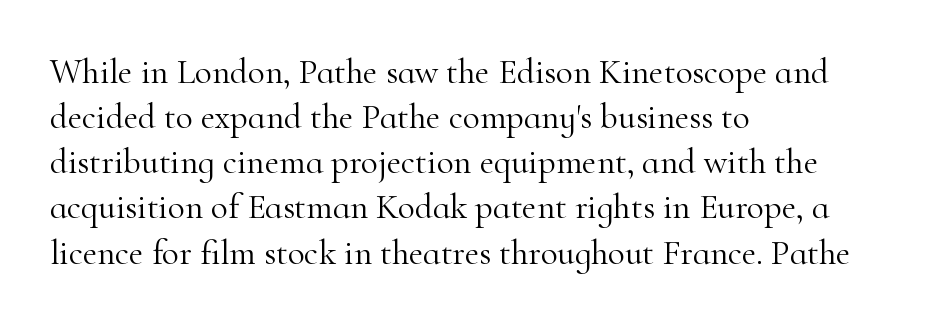
Q: Is the text bold? A: No.
Q: Is the text italic (slanted)? A: No, it is upright.
Q: Is the typeface a serif or a sans-serif typeface? A: Serif.
Q: Is the text underlined? A: No.
Q: How is the paragraph aligned? A: Left-aligned.
Q: Is the spacing between letters normal or unusually wide? A: Normal.
Q: Is the spacing between lines tight, normal or loose? A: Normal.
Q: Width (condensed, normal, or wide)? A: Normal.
Q: Stroke contrast? A: High.
Q: x-height? A: Small.
Q: Monospaced? A: No.
